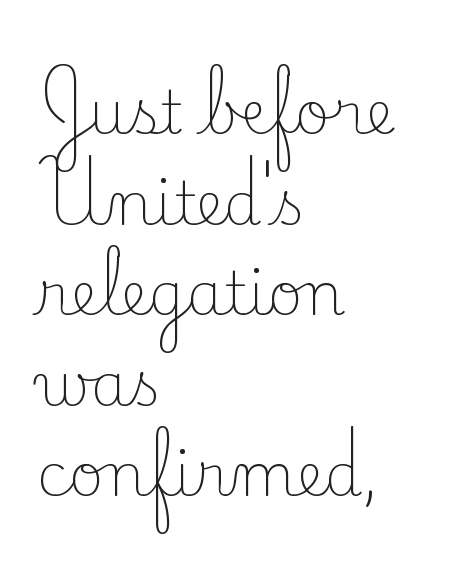
{"serif": "yes", "italic": "no", "bold": "no", "weight": "light", "width": "normal", "stroke_contrast": "low", "x_height": "small", "monospaced": "no", "underline": "no", "align": "left", "line_spacing": "normal", "line_spacing_ratio": 1.51, "letter_spacing": "normal", "letter_spacing_em": 0.0, "glyph_px": 60}
